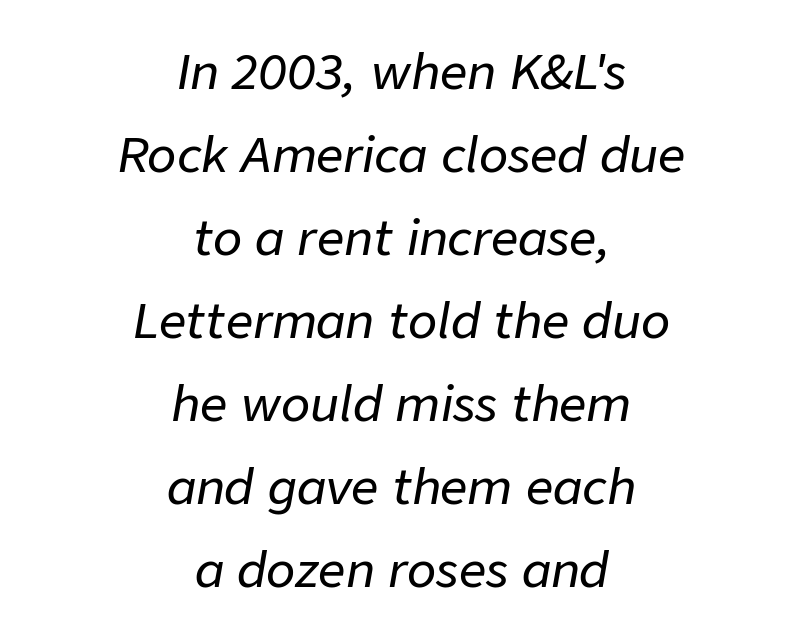
Q: Is the text italic (slanted)? A: Yes, it leans right by about 9 degrees.
Q: Is the text underlined? A: No.
Q: How is the paragraph aligned? A: Centered.
Q: Is the spacing between letters normal or unusually wide? A: Normal.
Q: Width (condensed, normal, or wide)? A: Normal.
Q: Stroke contrast? A: Low.
Q: x-height? A: Medium.
Q: Monospaced? A: No.
